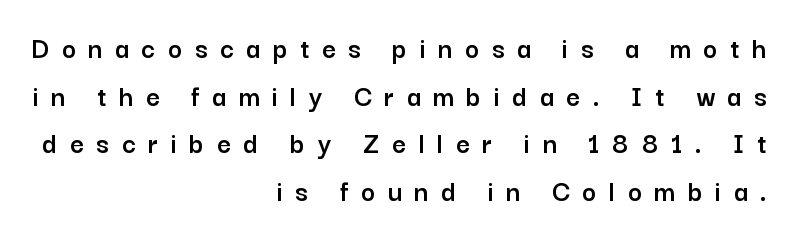
The typesetter chose a ragged-left arrangement here. Is there much room between lines? A standard amount, neither cramped nor airy. Here the designer chose a conventional face with non-uniform glyph widths. Check the space under the baseline: it is left empty. The type family on display is of the sans-serif kind. Unlike italic type, these characters show no tilt at all.
